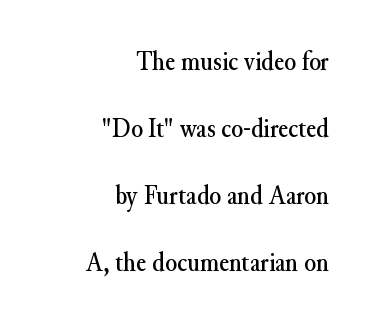
The image shows 27 px text type, upright; set right-aligned, loose line spacing (2.48x), normal letter spacing, not underlined.
